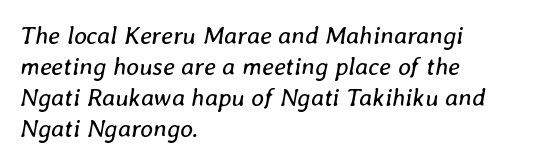
Honestly, there is no underline to notice here at all. The rag falls on the right side of this text block. It's the slanting kind of type. The characters are drawn with everyday or finer stroke widths. Nothing unusual about the tracking: characters are spaced as the font intends.
